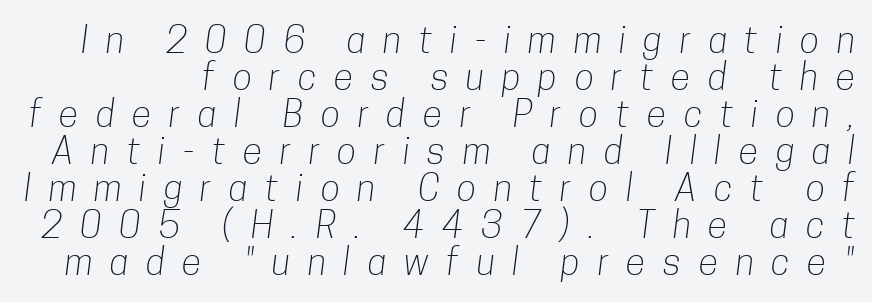
The image shows 36 px light, condensed sans-serif type; set tight line spacing (1.03x), unusually wide letter spacing (+0.49 em), not underlined; low stroke contrast and a medium x-height.
